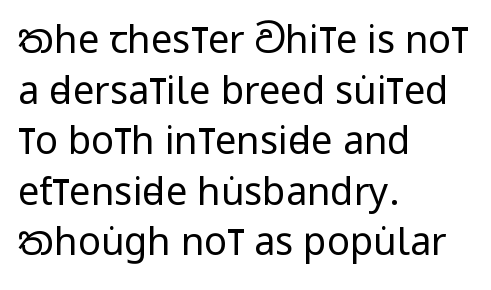
Q: Is the text bold? A: No.
Q: Is the text italic (slanted)? A: No, it is upright.
Q: Is the typeface a serif or a sans-serif typeface? A: Sans-serif.
Q: Is the text underlined? A: No.
Q: How is the paragraph aligned? A: Left-aligned.
Q: Is the spacing between letters normal or unusually wide? A: Normal.
Q: Is the spacing between lines tight, normal or loose? A: Normal.
Q: Width (condensed, normal, or wide)? A: Condensed.
Q: Stroke contrast? A: Low.
Q: x-height? A: Large.
Q: Monospaced? A: No.
